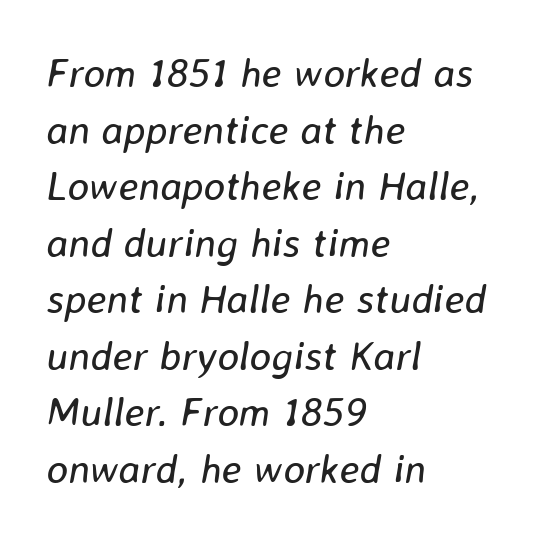
{"italic": "yes", "lean": "right", "slant_degrees": 8, "bold": "no", "weight": "regular", "width": "normal", "stroke_contrast": "low", "x_height": "medium", "monospaced": "no", "underline": "no", "align": "left", "line_spacing": "normal", "line_spacing_ratio": 1.38, "letter_spacing": "normal", "letter_spacing_em": 0.0, "glyph_px": 41}
